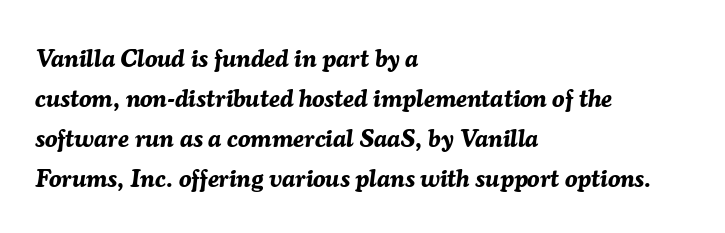
Line starts are locked; line ends wander. The glyphs look as if they've been sheared to an angle. Each glyph is drawn with heavy, bold strokes. The vertical gap from one line to the next is medium. Observe the ordinary spacing: letters are neighbours, not strangers.
